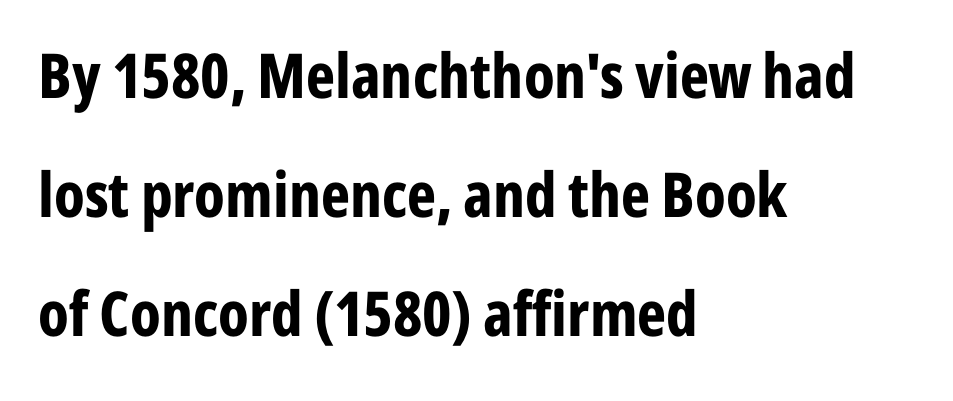
{"serif": "no", "italic": "no", "bold": "yes", "weight": "bold", "width": "condensed", "stroke_contrast": "low", "x_height": "medium", "monospaced": "no", "underline": "no", "align": "left", "line_spacing": "loose", "line_spacing_ratio": 1.92, "letter_spacing": "normal", "letter_spacing_em": 0.0, "glyph_px": 62}
